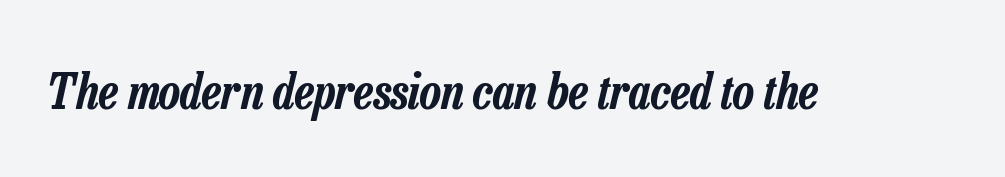
The image shows 49 px condensed type, italic (leaning right); set normal letter spacing, not underlined; low stroke contrast and a medium x-height.
